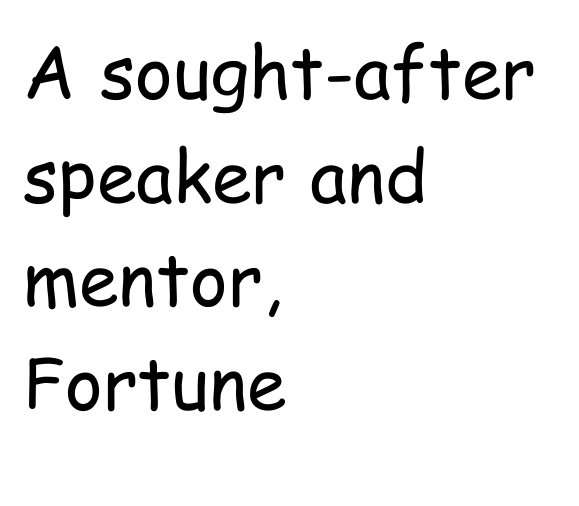
{"serif": "no", "italic": "no", "bold": "no", "weight": "regular", "width": "condensed", "stroke_contrast": "low", "x_height": "medium", "monospaced": "no", "underline": "no", "align": "left", "line_spacing": "normal", "line_spacing_ratio": 1.44, "letter_spacing": "normal", "letter_spacing_em": 0.0, "glyph_px": 72}
